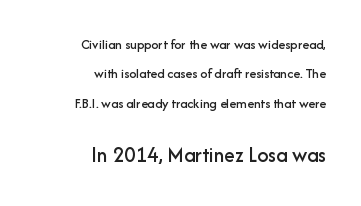
The horizontal fit of the characters is conventional and even. Notice how the stems are strictly vertical — no italics here. Does the copy run flush right? Yes — the right margin is perfectly even. The area under the type is left untouched. Each new line begins a long way beneath the previous one.
